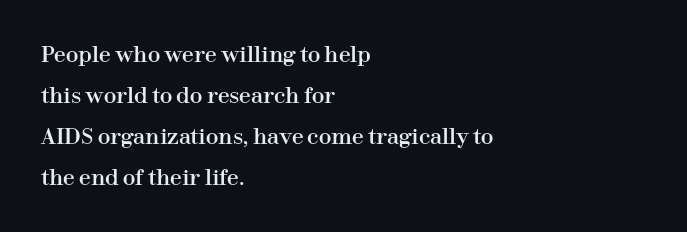
The image shows 21 px text type, upright; set left-aligned, loose line spacing (1.95x), normal letter spacing, not underlined.
